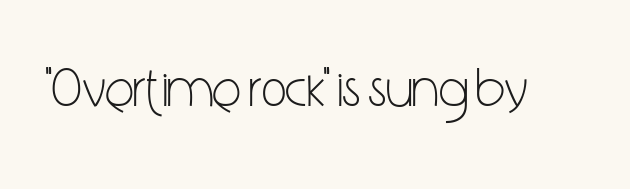
{"serif": "no", "italic": "no", "bold": "no", "weight": "light", "width": "condensed", "stroke_contrast": "low", "x_height": "medium", "monospaced": "no", "underline": "no", "letter_spacing": "normal", "letter_spacing_em": 0.0, "glyph_px": 54}
